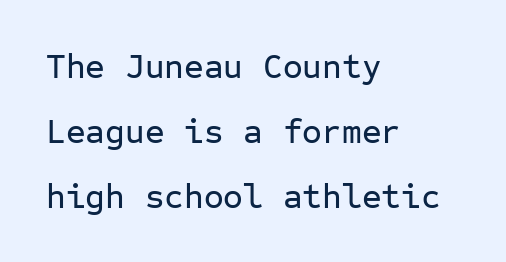
The image shows 34 px sans-serif type, upright, monospaced; set left-aligned, loose line spacing (1.91x), normal letter spacing, not underlined; low stroke contrast and a medium x-height.
